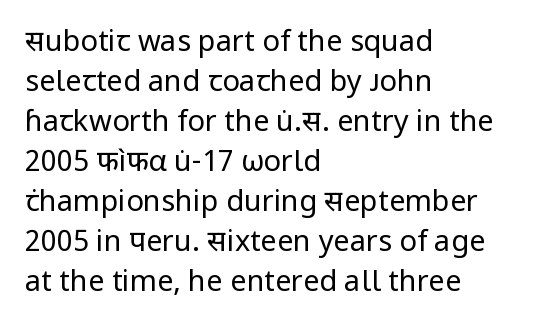
The glyphs in this specimen are sans serif. Here the designer chose a conventional face with non-uniform glyph widths. Stroke mass is kept to a normal reading level or below. The passage shown has conventional tracking throughout. Decoration check: the copy has no underline.
